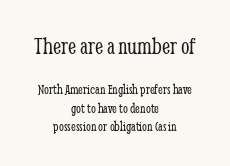
The image shows 24 px text type, upright; set centered, normal line spacing (1.3x), normal letter spacing, not underlined; the first (top) block is 1.71x larger.
